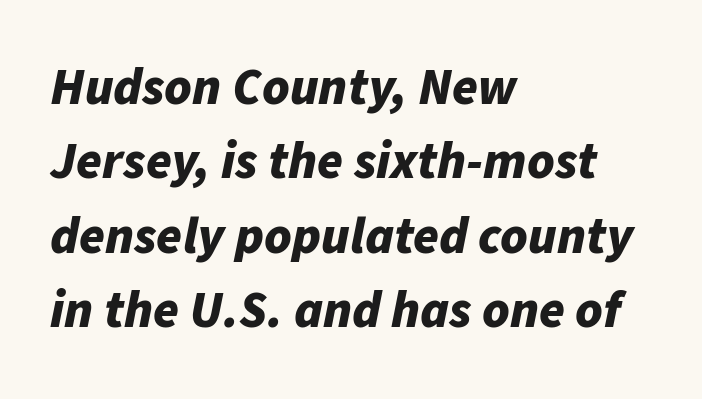
The image shows 52 px bold type, italic (leaning right); set left-aligned, normal line spacing (1.43x), normal letter spacing, not underlined; low stroke contrast and a medium x-height.
